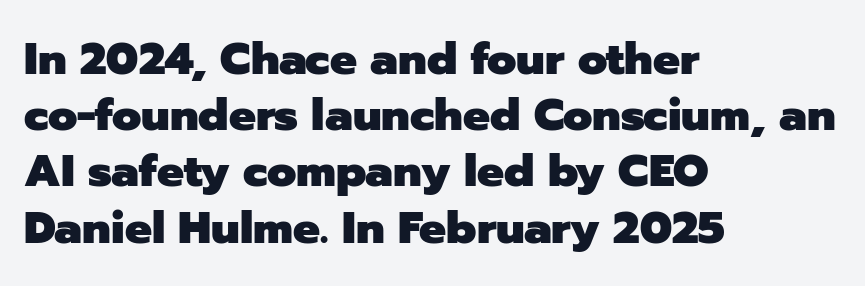
{"serif": "no", "italic": "no", "bold": "yes", "weight": "heavy", "width": "normal", "stroke_contrast": "low", "x_height": "medium", "monospaced": "no", "underline": "no", "align": "left", "line_spacing": "normal", "line_spacing_ratio": 1.25, "letter_spacing": "normal", "letter_spacing_em": 0.0, "glyph_px": 45}
